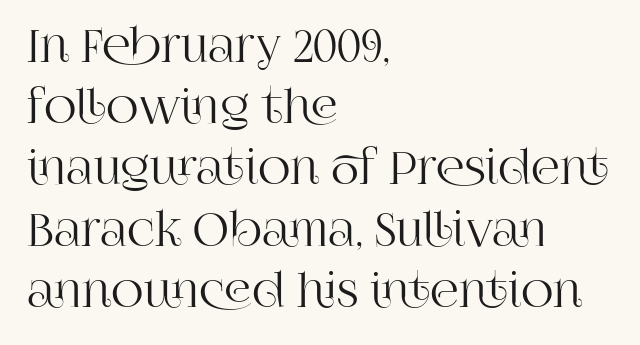
Q: Is the text italic (slanted)? A: No, it is upright.
Q: Is the typeface a serif or a sans-serif typeface? A: Serif.
Q: Is the text underlined? A: No.
Q: How is the paragraph aligned? A: Left-aligned.
Q: Is the spacing between letters normal or unusually wide? A: Normal.
Q: Is the spacing between lines tight, normal or loose? A: Normal.
Q: Width (condensed, normal, or wide)? A: Normal.
Q: Stroke contrast? A: High.
Q: x-height? A: Large.
Q: Monospaced? A: No.
